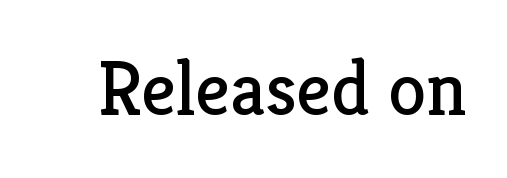
Q: Is the text bold? A: No.
Q: Is the text italic (slanted)? A: No, it is upright.
Q: Is the typeface a serif or a sans-serif typeface? A: Serif.
Q: Is the text underlined? A: No.
Q: Is the spacing between letters normal or unusually wide? A: Normal.
Q: Width (condensed, normal, or wide)? A: Normal.
Q: Stroke contrast? A: Low.
Q: x-height? A: Medium.
Q: Monospaced? A: No.
